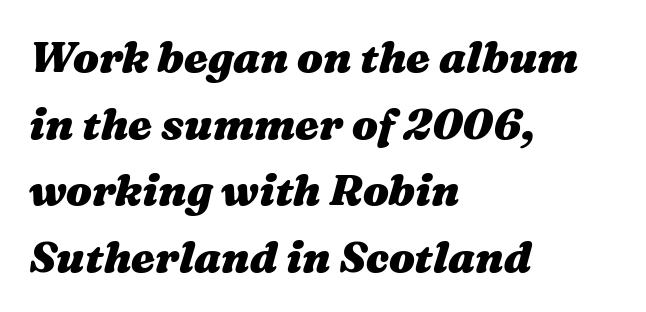
The image shows 43 px heavy, wide type, italic (leaning right); set left-aligned, normal line spacing (1.55x), normal letter spacing, not underlined; medium stroke contrast and a medium x-height.
